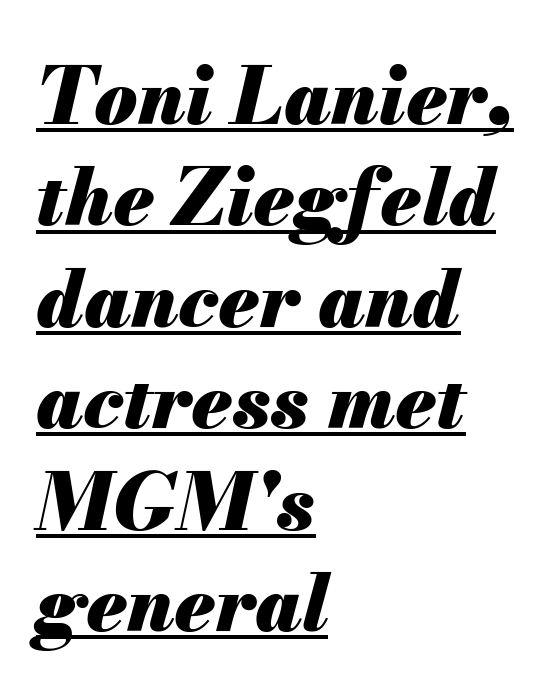
The image shows 78 px heavy type, italic (leaning right); set left-aligned, normal line spacing (1.3x), normal letter spacing, underlined; medium stroke contrast and a small x-height.
